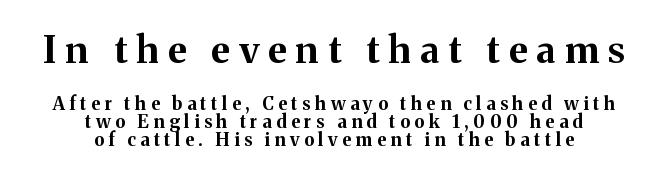
Q: Is the text bold? A: Yes.
Q: Is the text italic (slanted)? A: No, it is upright.
Q: Is the typeface a serif or a sans-serif typeface? A: Serif.
Q: Is the text underlined? A: No.
Q: How is the paragraph aligned? A: Centered.
Q: Is the spacing between letters normal or unusually wide? A: Unusually wide.
Q: Is the spacing between lines tight, normal or loose? A: Tight.
Q: Which block of text is set in a larger size, the first (top) or the second (bottom)? A: The first (top) one.
Q: Width (condensed, normal, or wide)? A: Normal.
Q: Stroke contrast? A: Medium.
Q: x-height? A: Medium.
Q: Monospaced? A: No.
